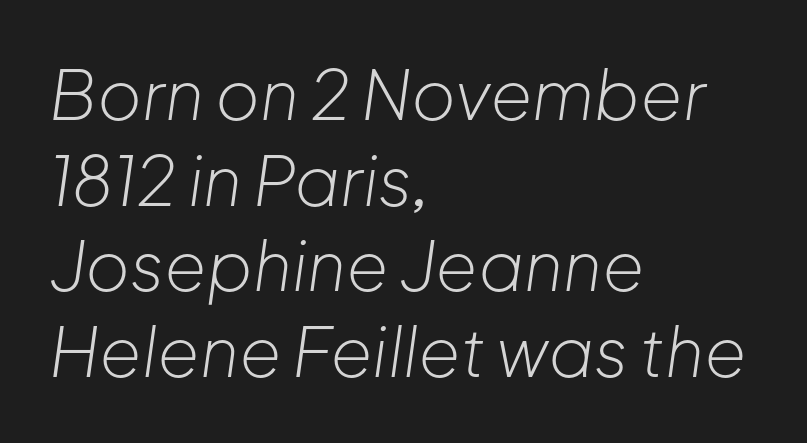
Q: Is the text bold? A: No.
Q: Is the text italic (slanted)? A: Yes, it leans right by about 8 degrees.
Q: Is the text underlined? A: No.
Q: How is the paragraph aligned? A: Left-aligned.
Q: Is the spacing between letters normal or unusually wide? A: Normal.
Q: Is the spacing between lines tight, normal or loose? A: Normal.
Q: Width (condensed, normal, or wide)? A: Normal.
Q: Stroke contrast? A: Low.
Q: x-height? A: Medium.
Q: Monospaced? A: No.
